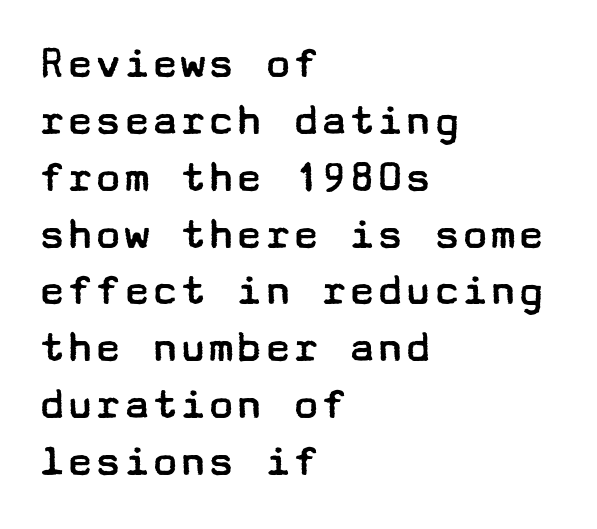
Q: Is the text bold? A: No.
Q: Is the text italic (slanted)? A: No, it is upright.
Q: Is the typeface a serif or a sans-serif typeface? A: Sans-serif.
Q: Is the text underlined? A: No.
Q: How is the paragraph aligned? A: Left-aligned.
Q: Is the spacing between letters normal or unusually wide? A: Normal.
Q: Width (condensed, normal, or wide)? A: Wide.
Q: Stroke contrast? A: Low.
Q: x-height? A: Medium.
